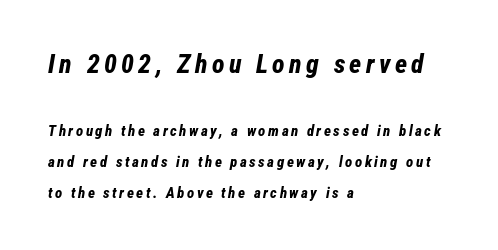
Q: Is the text bold? A: Yes.
Q: Is the text italic (slanted)? A: Yes, it leans right by about 12 degrees.
Q: Is the text underlined? A: No.
Q: How is the paragraph aligned? A: Left-aligned.
Q: Is the spacing between lines tight, normal or loose? A: Loose.
Q: Which block of text is set in a larger size, the first (top) or the second (bottom)? A: The first (top) one.
